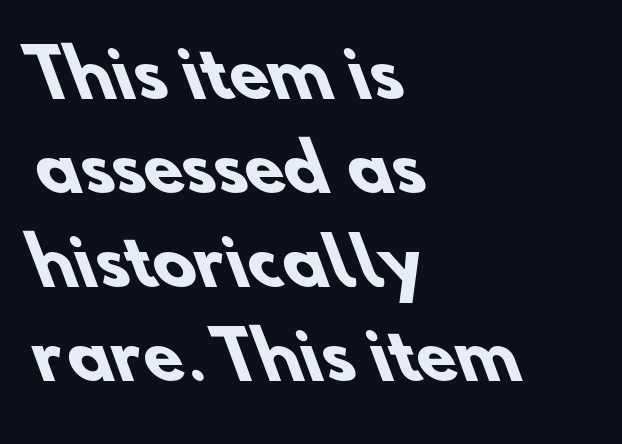
{"serif": "no", "bold": "yes", "weight": "heavy", "width": "normal", "stroke_contrast": "low", "x_height": "small", "monospaced": "no", "underline": "no", "align": "left", "line_spacing": "normal", "line_spacing_ratio": 1.47, "letter_spacing": "normal", "letter_spacing_em": 0.0, "glyph_px": 64}
